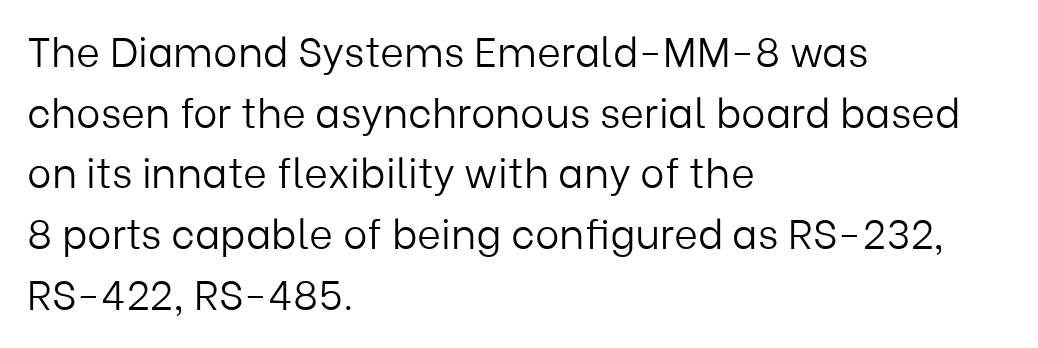
Q: Is the text bold? A: No.
Q: Is the text italic (slanted)? A: No, it is upright.
Q: Is the typeface a serif or a sans-serif typeface? A: Sans-serif.
Q: Is the text underlined? A: No.
Q: How is the paragraph aligned? A: Left-aligned.
Q: Is the spacing between letters normal or unusually wide? A: Normal.
Q: Is the spacing between lines tight, normal or loose? A: Normal.
Q: Width (condensed, normal, or wide)? A: Normal.
Q: Stroke contrast? A: Low.
Q: x-height? A: Medium.
Q: Monospaced? A: No.
